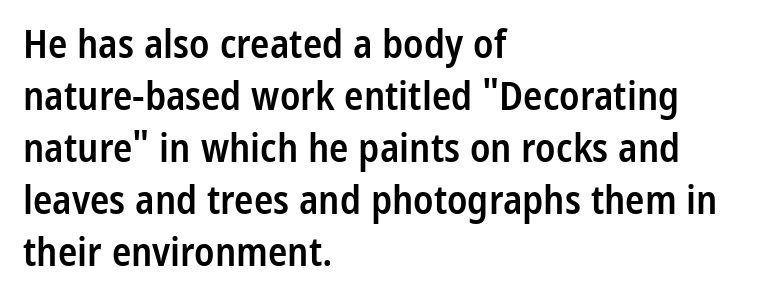
The image shows 40 px semibold, condensed sans-serif type, upright; set left-aligned, normal line spacing (1.3x), normal letter spacing, not underlined; low stroke contrast and a medium x-height.
